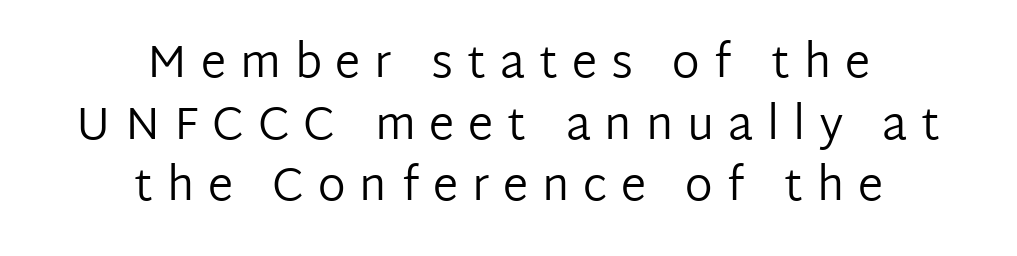
The image shows 46 px regular-weight sans-serif type, upright; set centered, normal line spacing (1.34x), unusually wide letter spacing (+0.3 em), not underlined; low stroke contrast and a medium x-height.
